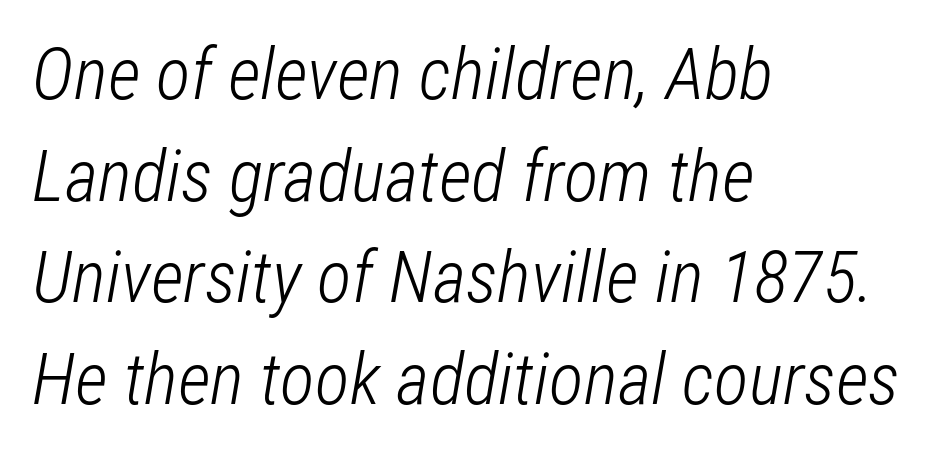
Observe the ordinary spacing: letters are neighbours, not strangers. Quick note: italic. Looks like regular typesetting: each glyph gets only the width it needs. No letter is thick-stroked: the sample isn't bold. Underline: absent. A classic flush-left, rag-right setting is used for this passage.
